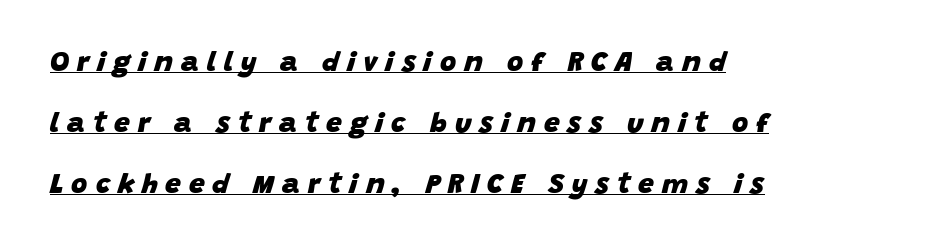
{"italic": "yes", "lean": "right", "slant_degrees": 15, "bold": "yes", "weight": "heavy", "width": "normal", "stroke_contrast": "low", "x_height": "large", "monospaced": "no", "underline": "yes", "align": "left", "line_spacing": "loose", "line_spacing_ratio": 2.18, "letter_spacing": "wide", "letter_spacing_em": 0.28, "glyph_px": 28}
